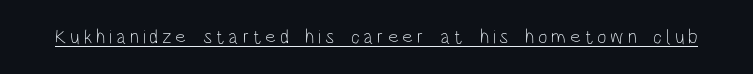
{"italic": "no", "bold": "no", "underline": "yes", "glyph_px": 20}
